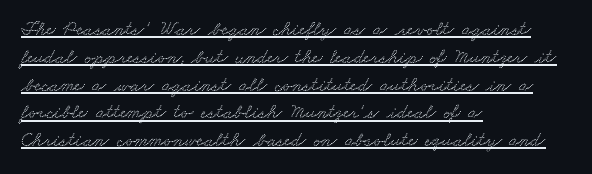
The image shows 20 px text type; set left-aligned, normal line spacing (1.39x), normal letter spacing, underlined.
